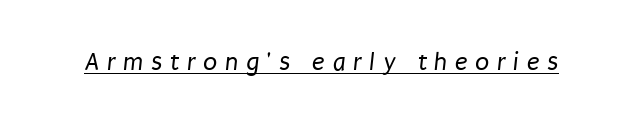
{"bold": "no", "underline": "yes", "letter_spacing": "wide", "letter_spacing_em": 0.29, "glyph_px": 26}
